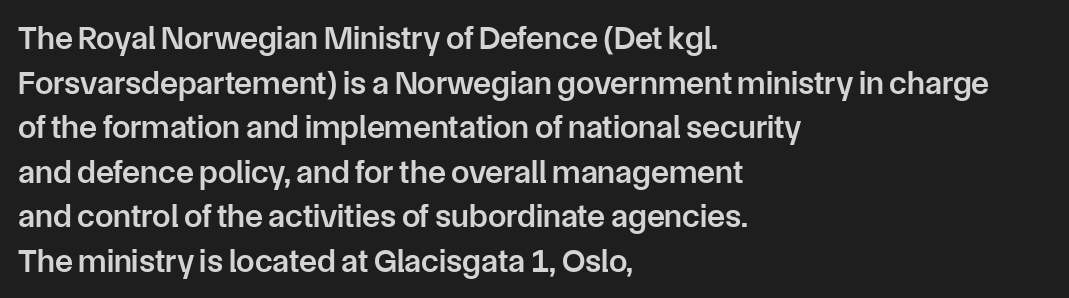
The image shows 33 px semibold sans-serif type, upright; set left-aligned, normal line spacing (1.35x), normal letter spacing, not underlined; low stroke contrast and a medium x-height.
